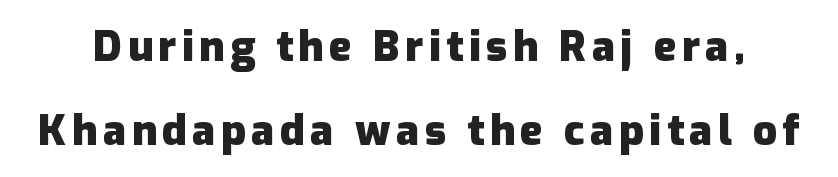
The image shows 42 px heavy sans-serif type, upright; set loose line spacing (2.0x), not underlined; low stroke contrast and a medium x-height.
